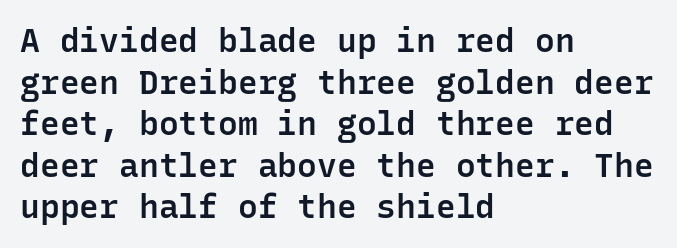
{"serif": "no", "italic": "no", "bold": "semi", "weight": "semibold", "width": "normal", "stroke_contrast": "low", "x_height": "medium", "monospaced": "yes", "underline": "no", "align": "left", "line_spacing": "normal", "line_spacing_ratio": 1.26, "letter_spacing": "normal", "letter_spacing_em": 0.0, "glyph_px": 33}
